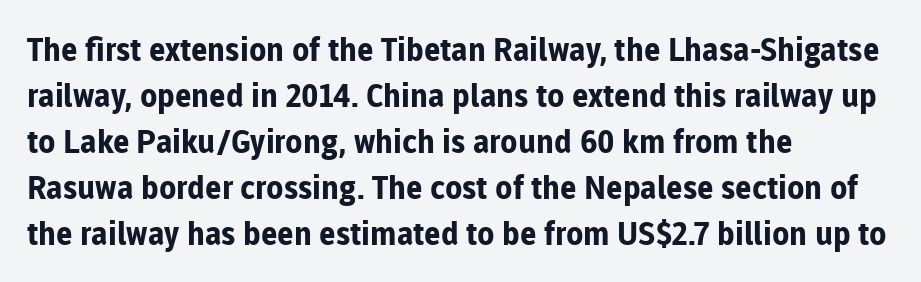
The image shows 32 px bold sans-serif type, upright; set left-aligned, normal line spacing (1.44x), normal letter spacing, not underlined; low stroke contrast and a medium x-height.
